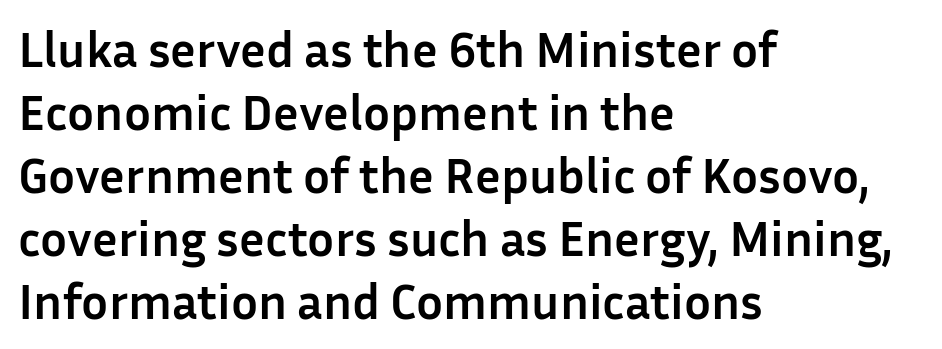
{"serif": "no", "italic": "no", "bold": "yes", "weight": "semibold", "width": "normal", "stroke_contrast": "low", "x_height": "medium", "monospaced": "no", "underline": "no", "align": "left", "line_spacing": "normal", "line_spacing_ratio": 1.26, "letter_spacing": "normal", "letter_spacing_em": 0.0, "glyph_px": 50}
